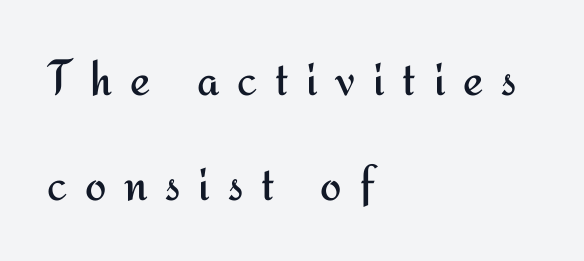
{"serif": "no", "italic": "no", "bold": "no", "weight": "regular", "width": "normal", "stroke_contrast": "medium", "x_height": "small", "monospaced": "no", "underline": "no", "align": "left", "line_spacing": "loose", "line_spacing_ratio": 2.06, "letter_spacing": "wide", "letter_spacing_em": 0.35, "glyph_px": 51}
